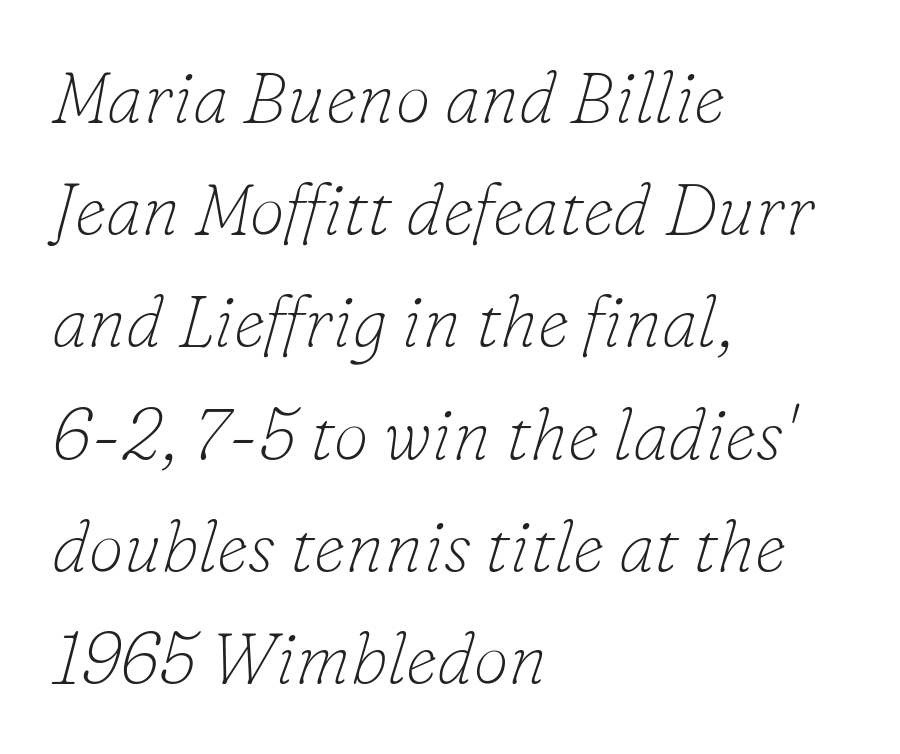
The image shows 71 px thin serif type, italic (leaning right); set left-aligned, normal line spacing (1.58x), normal letter spacing, not underlined; low stroke contrast and a small x-height.
